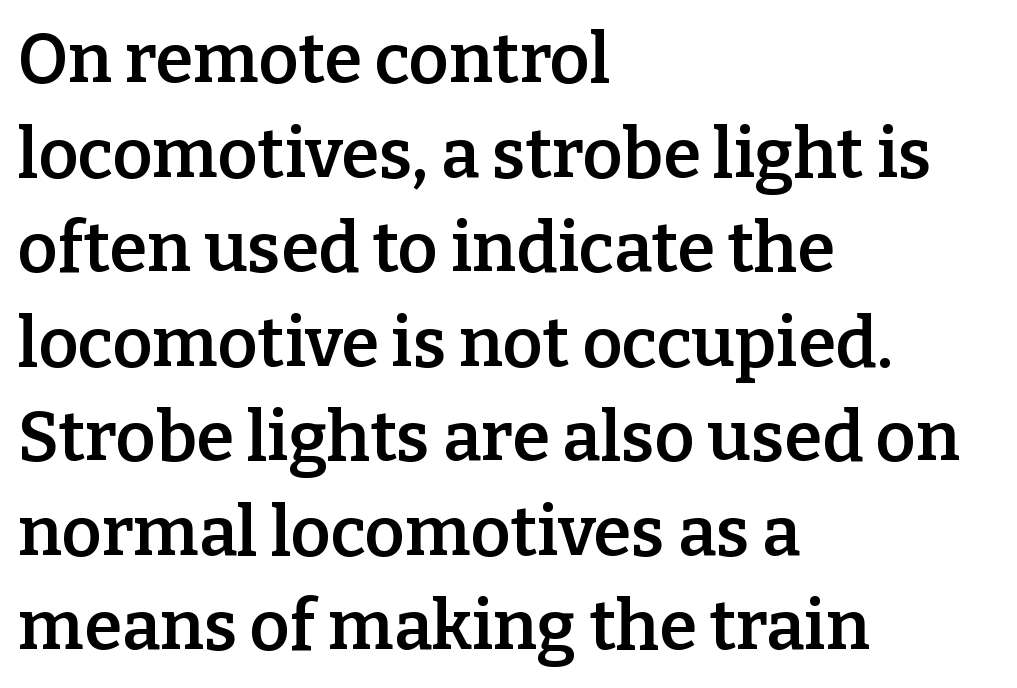
The image shows 69 px semibold serif type, upright; set left-aligned, normal line spacing (1.37x), normal letter spacing, not underlined; low stroke contrast and a medium x-height.
